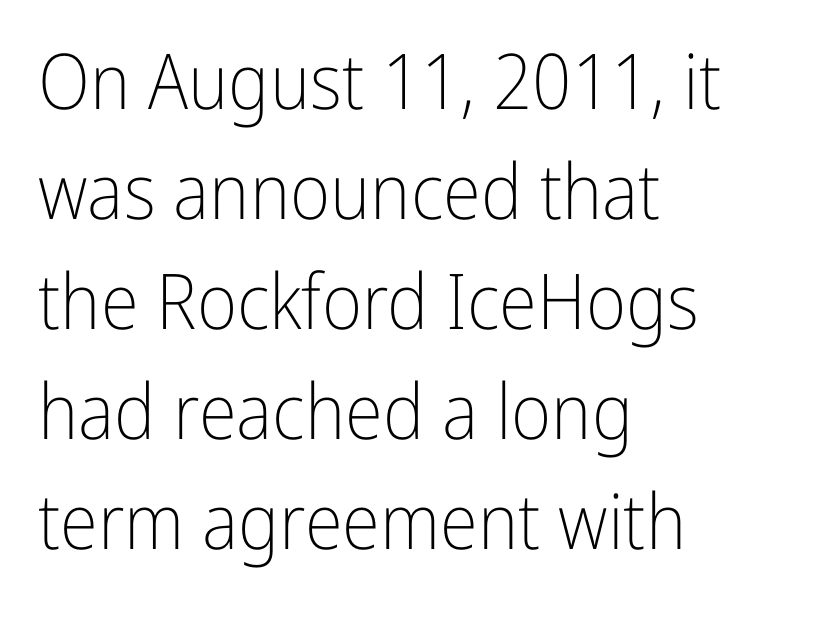
The image shows 77 px light, condensed sans-serif type, upright; set left-aligned, normal line spacing (1.43x), normal letter spacing, not underlined; low stroke contrast and a medium x-height.
